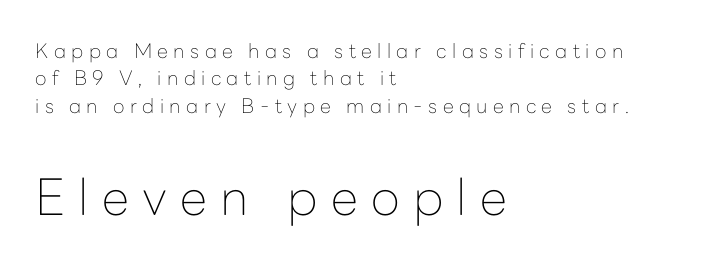
Words float on clear page, feet unadorned. Grotesque or geometric, the face here clearly has no serifs. All the whitespace from short lines collects on the right. The space between consecutive lines is moderate. Here the glyphs are tracked loosely, breaking word shapes into spaced letters. No chunkiness to these letters — they're not bold.
